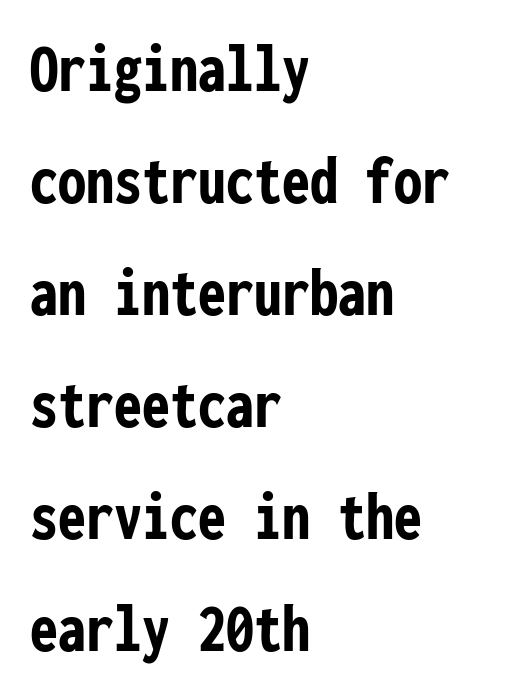
The image shows 70 px semibold, condensed sans-serif type, upright, monospaced; set left-aligned, normal line spacing (1.6x), normal letter spacing, not underlined; low stroke contrast and a medium x-height.
